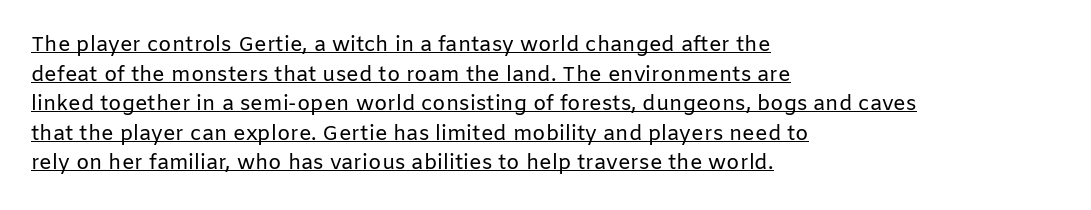
{"italic": "no", "bold": "no", "underline": "yes", "align": "left", "line_spacing": "normal", "line_spacing_ratio": 1.41, "letter_spacing": "normal", "letter_spacing_em": 0.0, "glyph_px": 21}
